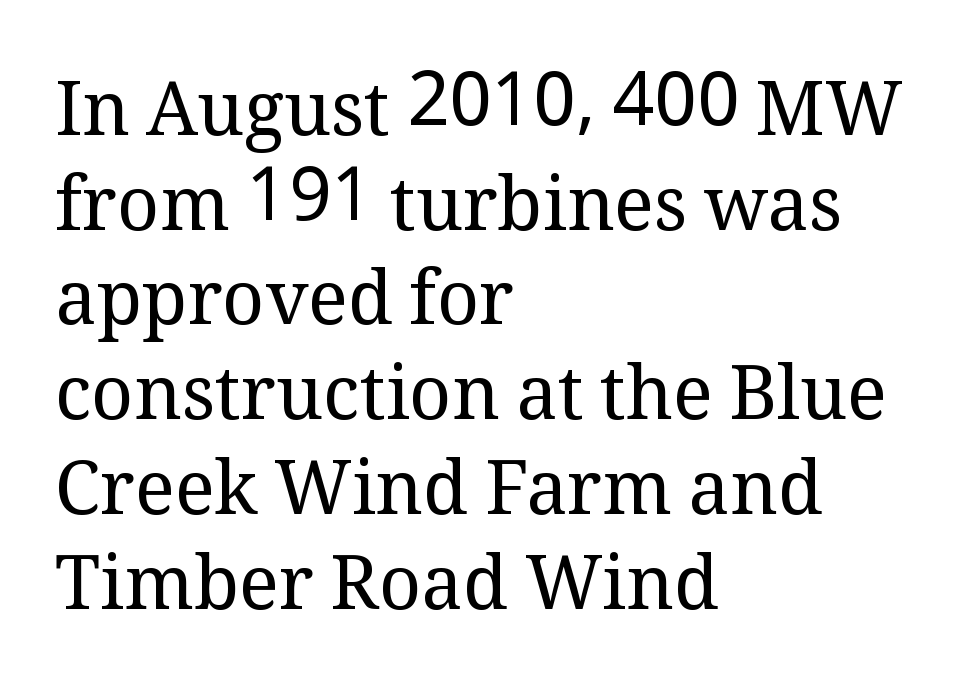
Q: Is the text bold? A: No.
Q: Is the text italic (slanted)? A: No, it is upright.
Q: Is the typeface a serif or a sans-serif typeface? A: Serif.
Q: Is the text underlined? A: No.
Q: How is the paragraph aligned? A: Left-aligned.
Q: Is the spacing between letters normal or unusually wide? A: Normal.
Q: Is the spacing between lines tight, normal or loose? A: Normal.
Q: Width (condensed, normal, or wide)? A: Normal.
Q: Stroke contrast? A: Medium.
Q: x-height? A: Medium.
Q: Monospaced? A: No.
